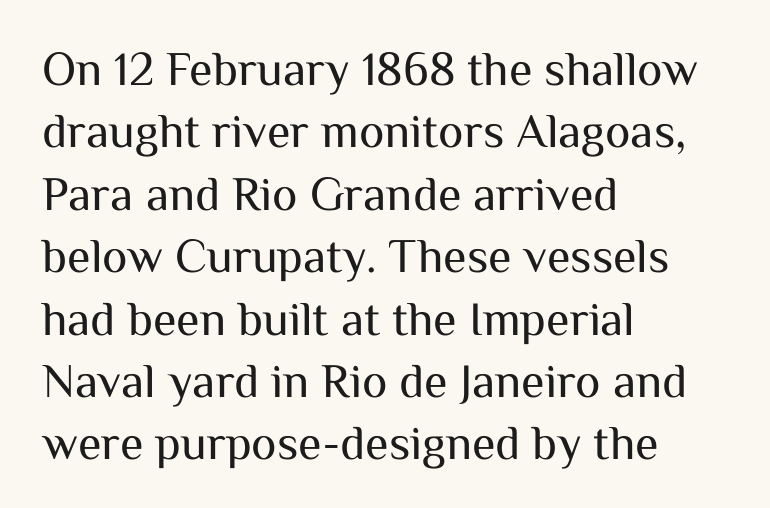
The image shows 48 px regular-weight sans-serif type, upright; set left-aligned, normal line spacing (1.3x), normal letter spacing, not underlined; medium stroke contrast and a medium x-height.
